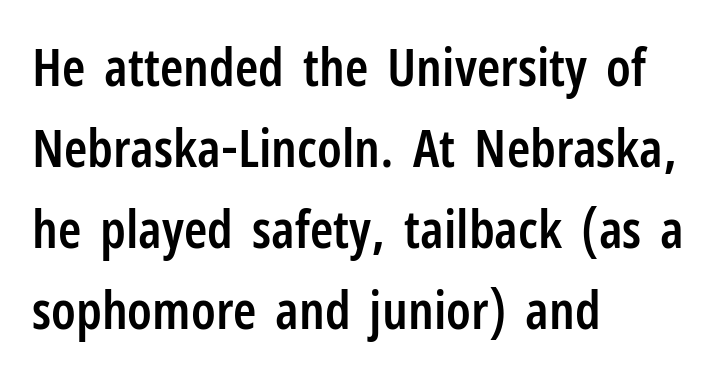
{"serif": "no", "italic": "no", "bold": "semi", "weight": "semibold", "width": "condensed", "stroke_contrast": "low", "x_height": "medium", "monospaced": "no", "underline": "no", "align": "left", "line_spacing": "normal", "line_spacing_ratio": 1.53, "letter_spacing": "normal", "letter_spacing_em": 0.0, "glyph_px": 53}
